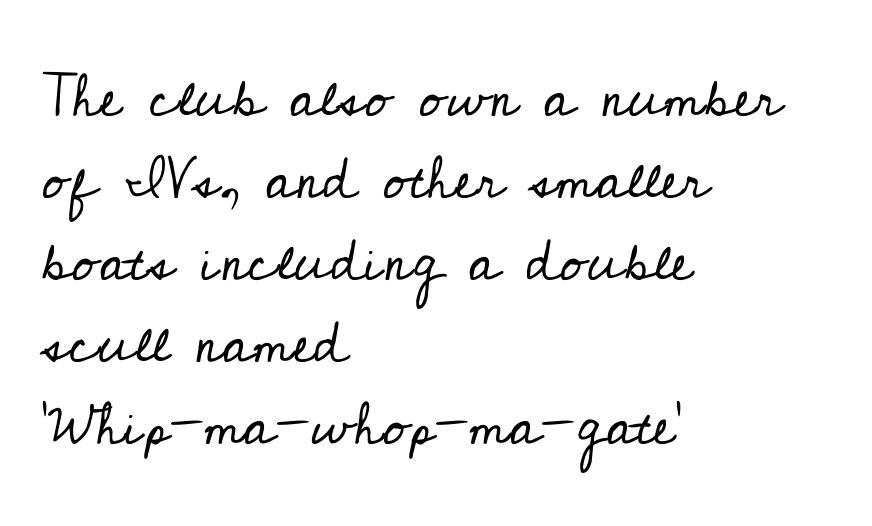
{"serif": "yes", "bold": "no", "weight": "regular", "width": "normal", "stroke_contrast": "low", "x_height": "small", "monospaced": "no", "underline": "no", "align": "left", "line_spacing": "normal", "line_spacing_ratio": 1.39, "letter_spacing": "normal", "letter_spacing_em": 0.0, "glyph_px": 59}
